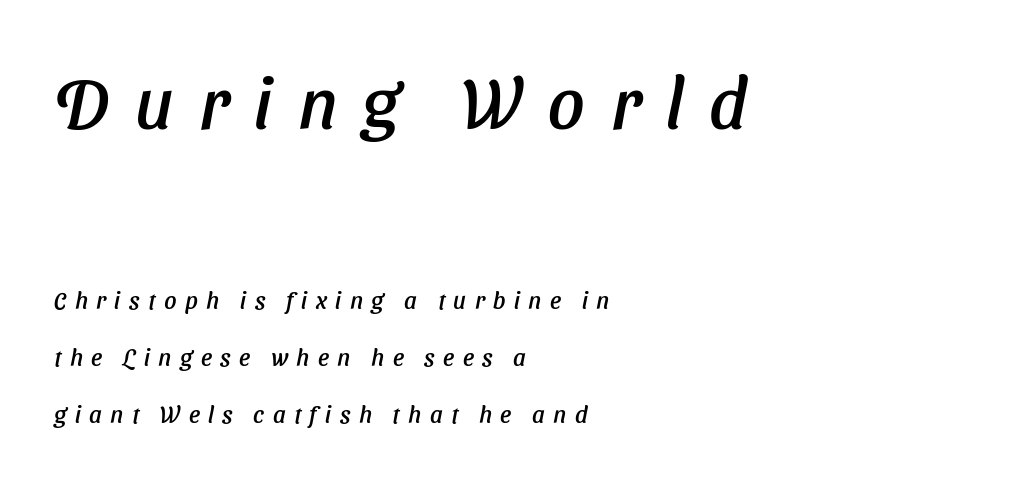
The image shows 72 px text type, italic (leaning right); set left-aligned, loose line spacing (2.39x), unusually wide letter spacing (+0.35 em), not underlined; the first (top) block is 3.0x larger; low stroke contrast and a medium x-height.
